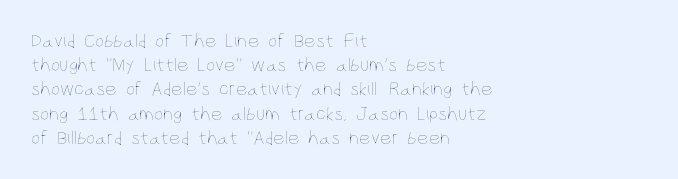
Tall strokes in this sample are plumb rather than angled. Decoration check: the copy has no underline. Words appear dense and cohesive because spacing is normal. The typesetter chose a ragged-right arrangement here.
